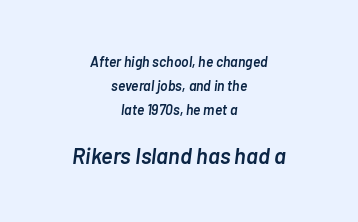
{"italic": "yes", "lean": "right", "slant_degrees": 7, "bold": "semi", "underline": "no", "align": "center", "line_spacing": "normal", "line_spacing_ratio": 1.7, "letter_spacing": "normal", "letter_spacing_em": 0.0, "larger_block": "second", "size_ratio": 1.57, "glyph_px": 22}
